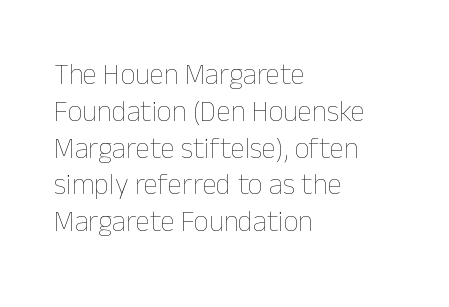
No chunkiness to these letters — they're not bold. Clear beneath every line of the passage. Successive baselines arrive at the customary interval. The face used here is rendered with its standard letterfit. Each line starts at the same left margin while the right side varies.
